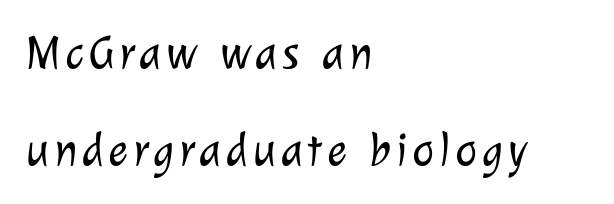
Q: Is the text bold? A: No.
Q: Is the typeface a serif or a sans-serif typeface? A: Sans-serif.
Q: Is the text underlined? A: No.
Q: How is the paragraph aligned? A: Left-aligned.
Q: Is the spacing between lines tight, normal or loose? A: Loose.
Q: Width (condensed, normal, or wide)? A: Normal.
Q: Stroke contrast? A: Low.
Q: x-height? A: Medium.
Q: Monospaced? A: No.
